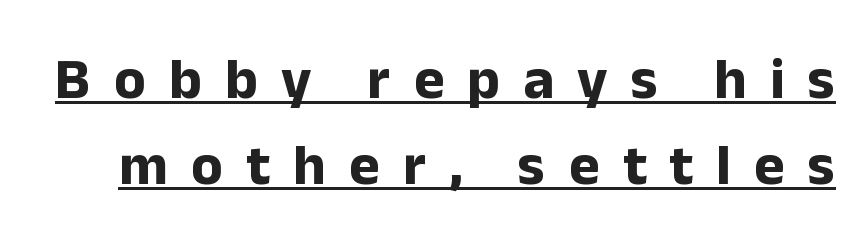
Q: Is the text bold? A: Yes.
Q: Is the text italic (slanted)? A: No, it is upright.
Q: Is the typeface a serif or a sans-serif typeface? A: Sans-serif.
Q: Is the text underlined? A: Yes.
Q: Is the spacing between letters normal or unusually wide? A: Unusually wide.
Q: Is the spacing between lines tight, normal or loose? A: Normal.
Q: Width (condensed, normal, or wide)? A: Normal.
Q: Stroke contrast? A: Low.
Q: x-height? A: Medium.
Q: Monospaced? A: No.
